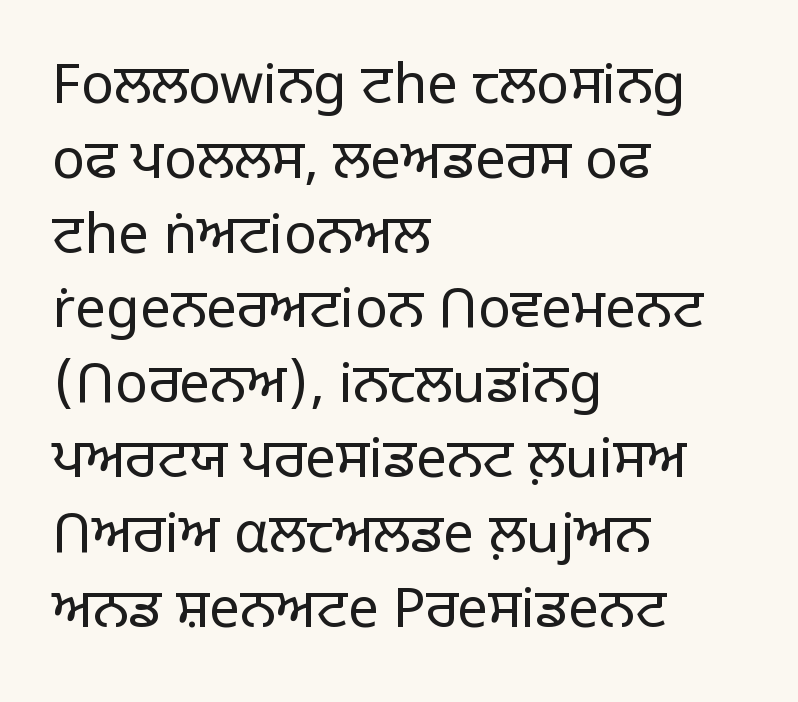
In terms of letterspacing, this is plain default setting. Bold? No — there's no thickening of the strokes. In terms of leading, this rendering sits right in the middle. Check under the words: just untouched page. Look at the bottom of the vertical strokes: they stop flat, with no serifs. A roman cut, with each character standing at attention.
